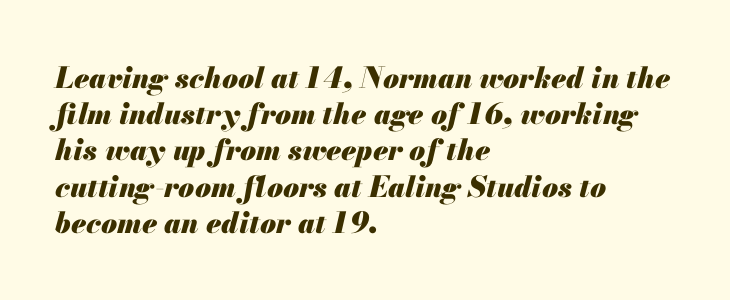
Line beginnings align vertically; line endings do not. The face used here is rendered with its standard letterfit. Line spacing here is normal. A clean baseline with only descenders dipping below it. In terms of weight, the rendering is a true, heavy bold. Looking at the ascenders, they clearly lean.
